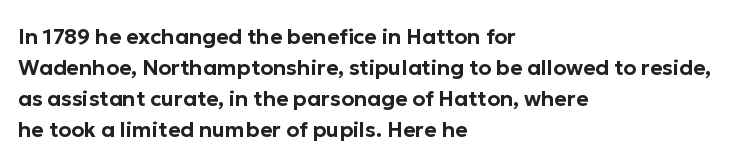
There is no visible air inserted between adjacent glyphs. Alignment: flush left. The words here are not underlined. The axis of the letterforms is exactly vertical. The designer left line spacing at the default.
